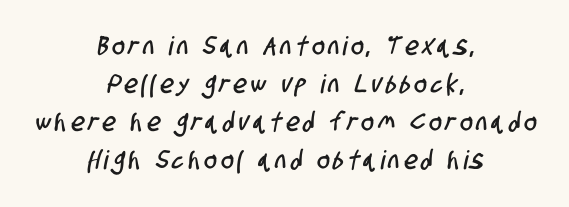
Q: Is the text underlined? A: No.
Q: How is the paragraph aligned? A: Centered.
Q: Is the spacing between lines tight, normal or loose? A: Normal.
